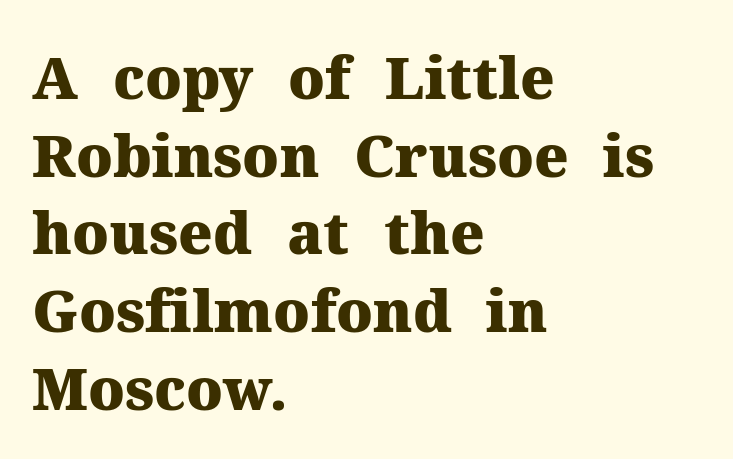
The letterforms sit shoulder to shoulder at normal distance. Does the type have serifs? Yes, each stem ends in a small foot. The rendering uses natural spacing where letterforms have individual widths. Left-aligned paragraph, ragged on the right. As a designer I'd log this as weight 700, bold. Honestly, there is no underline to notice here at all.
